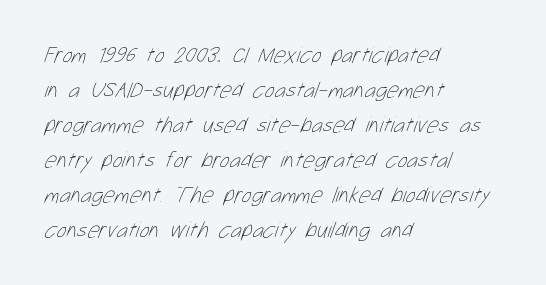
Q: Is the text bold? A: No.
Q: Is the text underlined? A: No.
Q: How is the paragraph aligned? A: Left-aligned.
Q: Is the spacing between letters normal or unusually wide? A: Normal.
Q: Is the spacing between lines tight, normal or loose? A: Normal.
